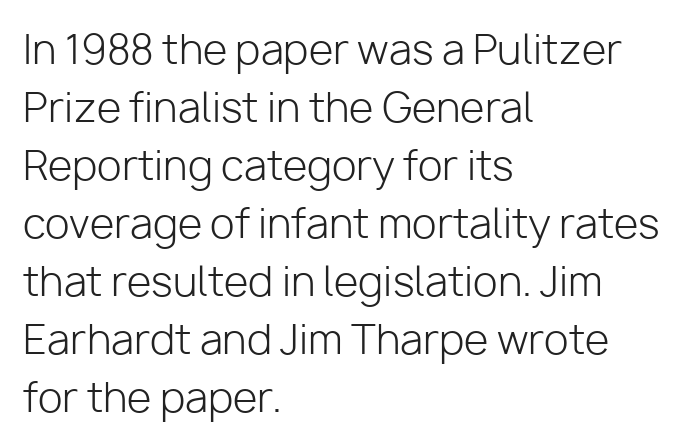
The image shows 40 px light sans-serif type, upright; set left-aligned, normal line spacing (1.45x), normal letter spacing, not underlined; low stroke contrast and a medium x-height.
